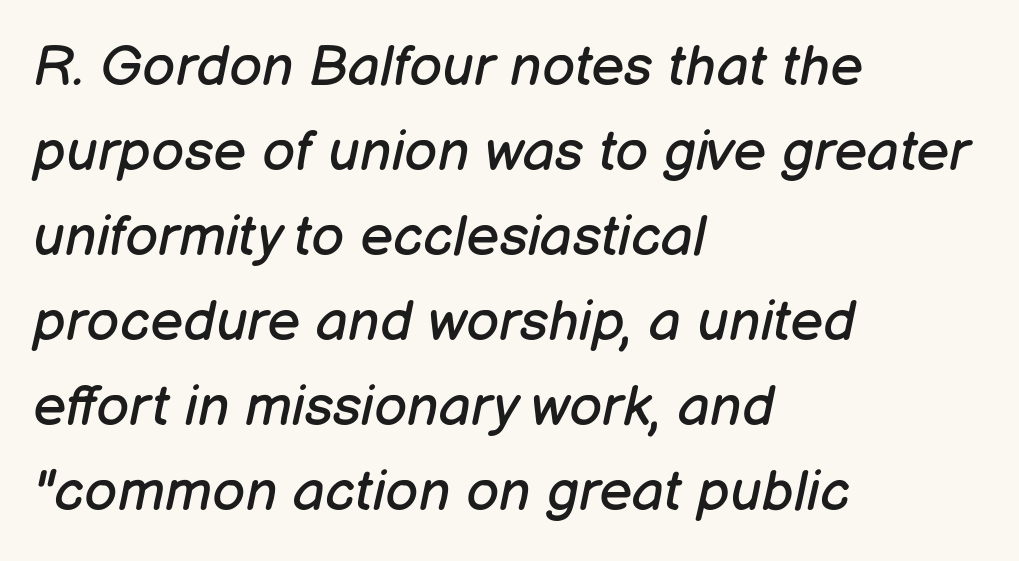
The image shows 57 px regular-weight type, italic (leaning right); set left-aligned, normal line spacing (1.49x), normal letter spacing, not underlined; low stroke contrast and a medium x-height.
